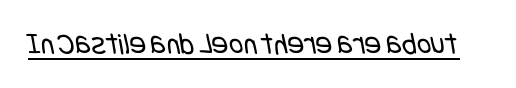
The typeface has the unassuming heft of standard copy or less. Every word sits above its own underline. The text was rendered using a sans face with plain stroke endings. This rendering leaves character spacing at its baseline value.
